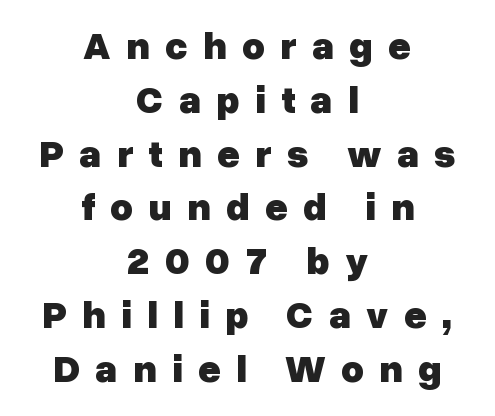
Q: Is the text bold? A: Yes.
Q: Is the text italic (slanted)? A: No, it is upright.
Q: Is the typeface a serif or a sans-serif typeface? A: Sans-serif.
Q: Is the text underlined? A: No.
Q: How is the paragraph aligned? A: Centered.
Q: Is the spacing between letters normal or unusually wide? A: Unusually wide.
Q: Is the spacing between lines tight, normal or loose? A: Normal.
Q: Width (condensed, normal, or wide)? A: Normal.
Q: Stroke contrast? A: Low.
Q: x-height? A: Medium.
Q: Monospaced? A: No.
